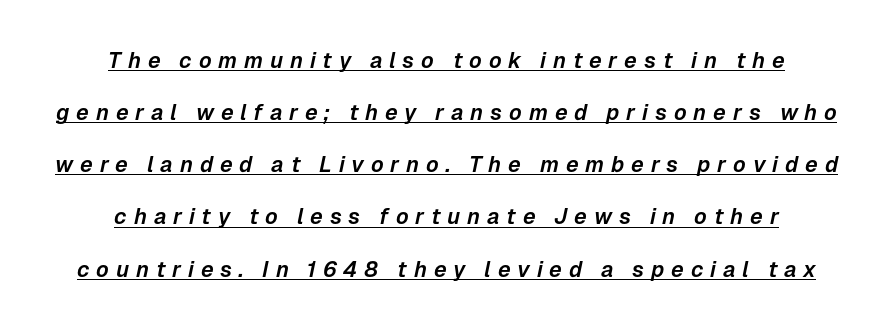
Each word looks stretched out because of the extra space between its letters. Interline gaps are noticeably wide in this sample. An italicized treatment has been applied to the whole sample. Line starts and ends both wander, symmetrically. Does a line run under the words? Yes, clearly.
